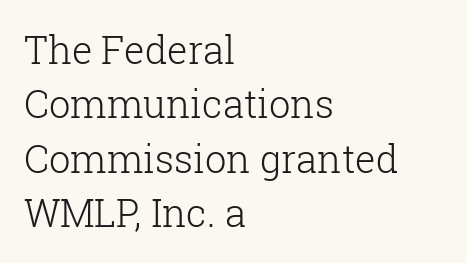
{"serif": "yes", "italic": "no", "bold": "no", "weight": "light", "width": "normal", "stroke_contrast": "low", "x_height": "medium", "monospaced": "no", "underline": "no", "align": "left", "line_spacing": "normal", "line_spacing_ratio": 1.43, "letter_spacing": "normal", "letter_spacing_em": 0.0, "glyph_px": 38}
